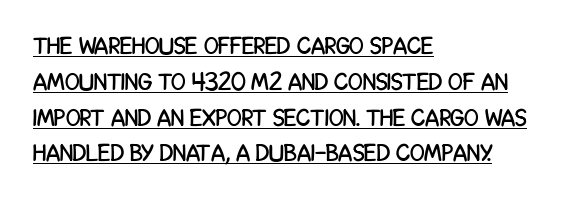
The image shows 24 px text type, upright; set left-aligned, normal line spacing (1.49x), normal letter spacing, underlined.
